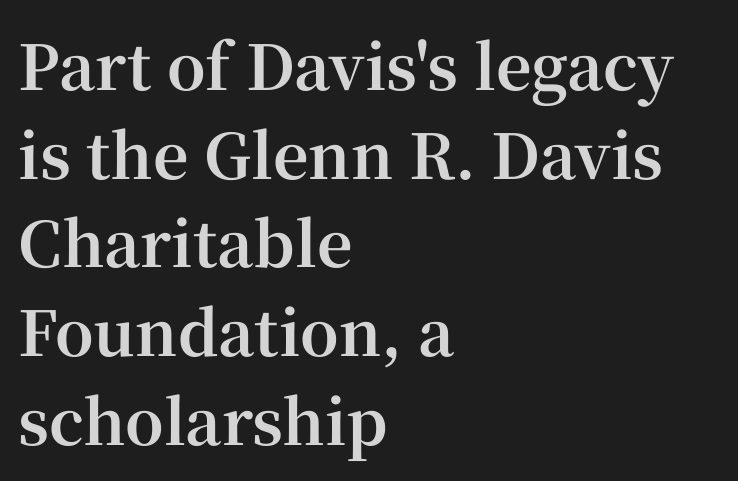
Q: Is the text bold? A: Yes.
Q: Is the text italic (slanted)? A: No, it is upright.
Q: Is the typeface a serif or a sans-serif typeface? A: Serif.
Q: Is the text underlined? A: No.
Q: How is the paragraph aligned? A: Left-aligned.
Q: Is the spacing between letters normal or unusually wide? A: Normal.
Q: Is the spacing between lines tight, normal or loose? A: Normal.
Q: Width (condensed, normal, or wide)? A: Normal.
Q: Stroke contrast? A: High.
Q: x-height? A: Medium.
Q: Monospaced? A: No.
